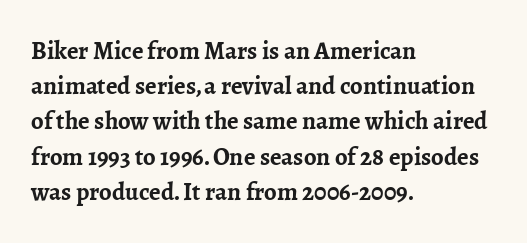
{"italic": "no", "bold": "yes", "underline": "no", "align": "left", "line_spacing": "normal", "line_spacing_ratio": 1.41, "letter_spacing": "normal", "letter_spacing_em": 0.0, "glyph_px": 25}
